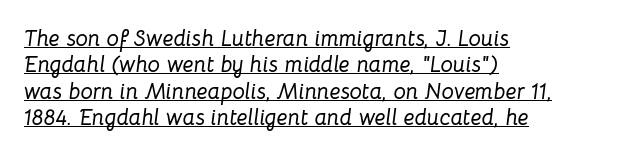
{"italic": "yes", "lean": "right", "slant_degrees": 8, "underline": "yes", "align": "left", "line_spacing_ratio": 1.2, "letter_spacing": "normal", "letter_spacing_em": 0.0, "glyph_px": 22}
